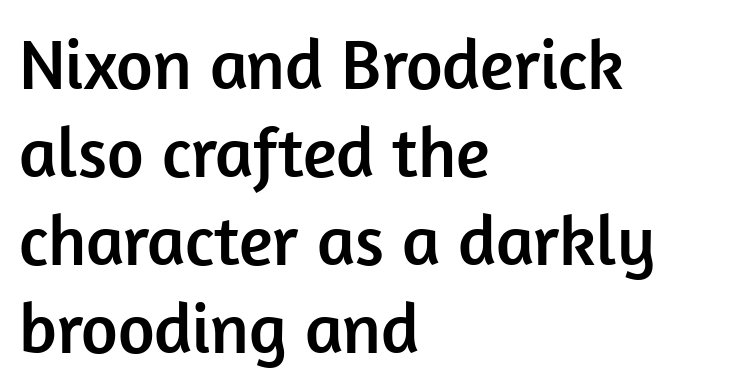
The letterforms sit shoulder to shoulder at normal distance. Posture: vertical. The passage is arranged the way most books set body copy — flush left. You could not count columns in this text — the font is proportionally spaced. Check under the words: just untouched page.
